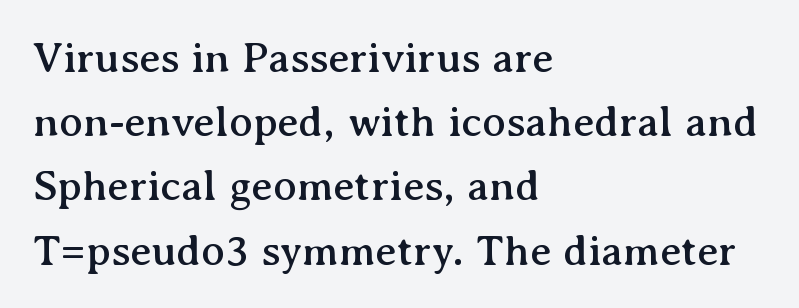
{"serif": "yes", "italic": "no", "width": "normal", "stroke_contrast": "medium", "x_height": "medium", "monospaced": "no", "underline": "no", "align": "left", "line_spacing": "normal", "line_spacing_ratio": 1.46, "letter_spacing": "normal", "letter_spacing_em": 0.0, "glyph_px": 44}
